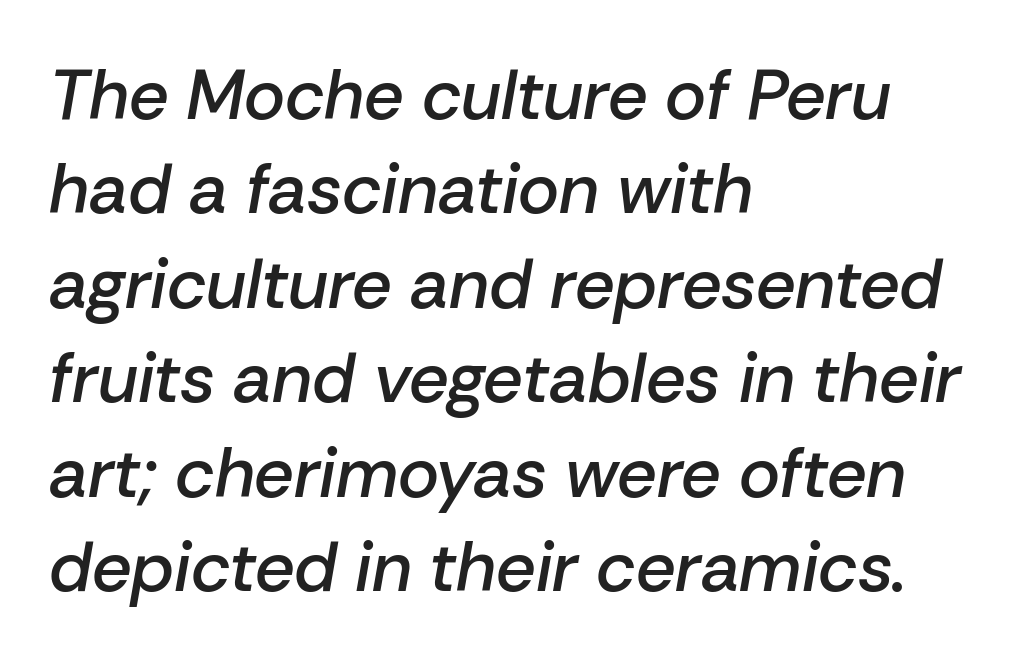
{"italic": "yes", "lean": "right", "slant_degrees": 10, "bold": "semi", "weight": "semibold", "width": "normal", "stroke_contrast": "low", "x_height": "medium", "monospaced": "no", "underline": "no", "align": "left", "line_spacing": "normal", "line_spacing_ratio": 1.35, "letter_spacing": "normal", "letter_spacing_em": 0.0, "glyph_px": 70}
